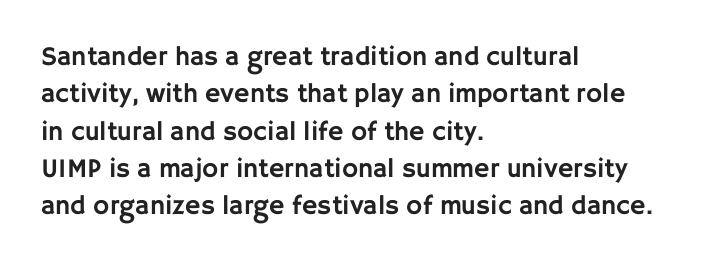
{"italic": "no", "underline": "no", "align": "left", "line_spacing": "normal", "line_spacing_ratio": 1.38, "letter_spacing": "normal", "letter_spacing_em": 0.0, "glyph_px": 27}
